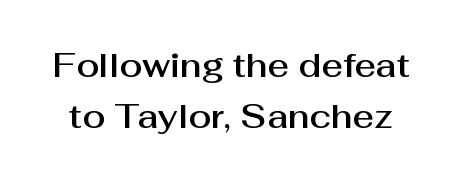
Looks like regular typesetting: each glyph gets only the width it needs. These lines sit exactly where default settings would place them. Posture: straight, roman, zero tilt. Observe the absence of serifs on each vertical stroke in this sample. Nothing unusual about the tracking: characters are spaced as the font intends. Descenders are the only things crossing below the line.
